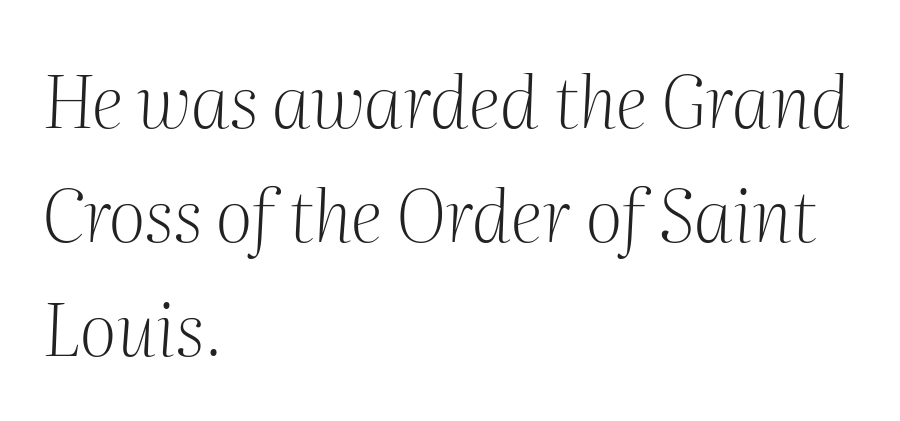
{"serif": "yes", "italic": "yes", "lean": "right", "slant_degrees": 2, "bold": "no", "weight": "light", "width": "normal", "stroke_contrast": "medium", "x_height": "medium", "monospaced": "no", "underline": "no", "align": "left", "line_spacing": "normal", "line_spacing_ratio": 1.56, "letter_spacing": "normal", "letter_spacing_em": 0.0, "glyph_px": 73}
